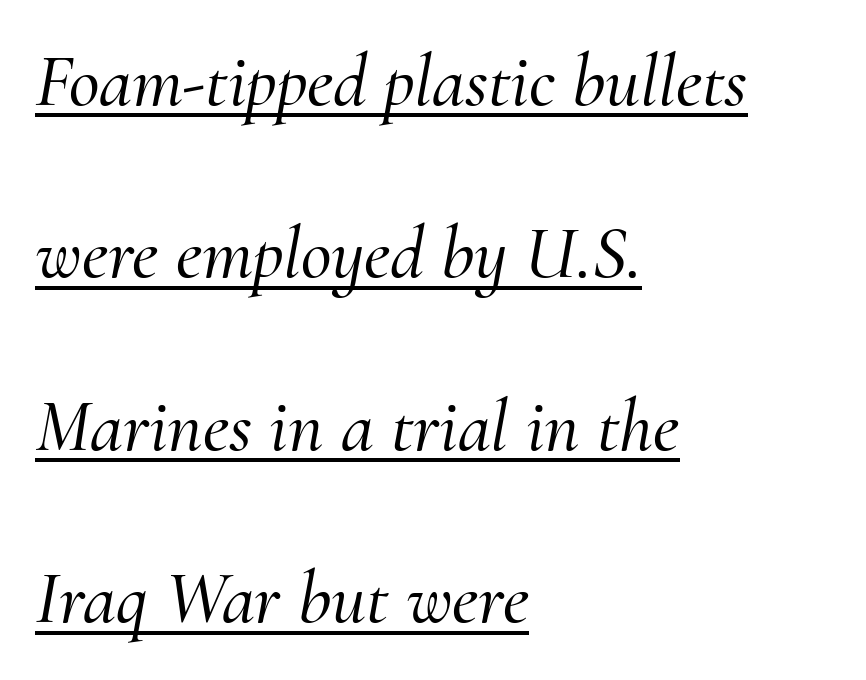
The image shows 75 px serif type, italic (leaning right); set left-aligned, loose line spacing (2.3x), normal letter spacing, underlined; medium stroke contrast and a small x-height.
